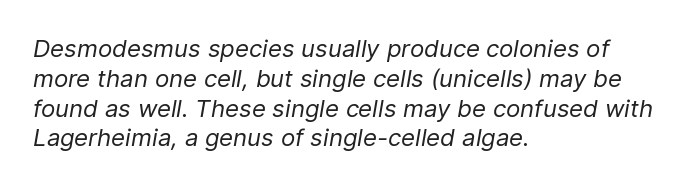
Q: Is the text bold? A: No.
Q: Is the text italic (slanted)? A: Yes, it leans right by about 9 degrees.
Q: Is the text underlined? A: No.
Q: How is the paragraph aligned? A: Left-aligned.
Q: Is the spacing between letters normal or unusually wide? A: Normal.
